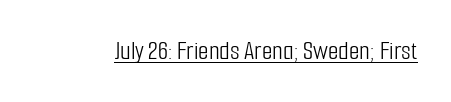
Q: Is the text bold? A: No.
Q: Is the text italic (slanted)? A: No, it is upright.
Q: Is the text underlined? A: Yes.
Q: Is the spacing between letters normal or unusually wide? A: Normal.
